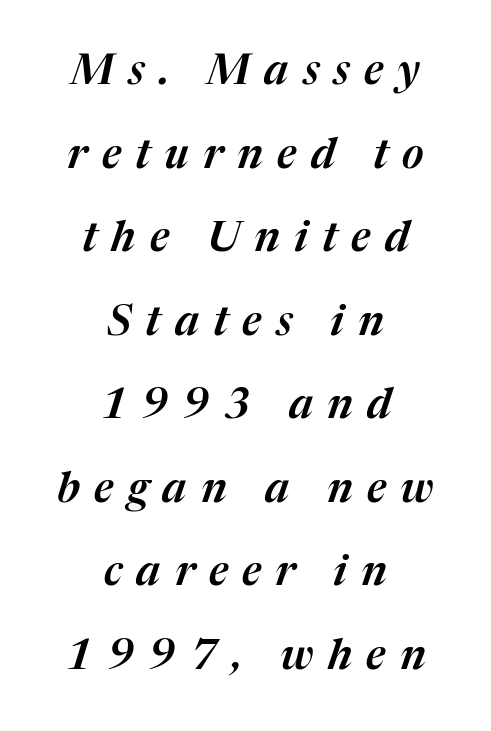
The image shows 42 px text type, italic (leaning right); set centered, loose line spacing (1.99x), unusually wide letter spacing (+0.34 em), not underlined; medium stroke contrast and a medium x-height.
